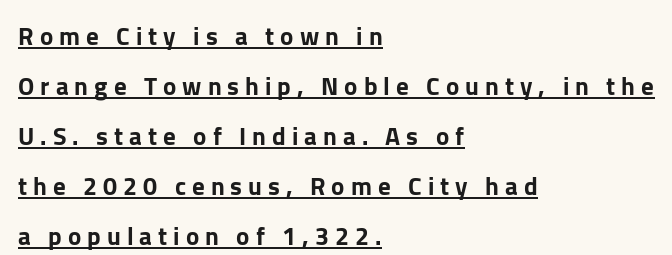
{"italic": "no", "underline": "yes", "align": "left", "line_spacing": "loose", "line_spacing_ratio": 2.0, "letter_spacing": "wide", "letter_spacing_em": 0.24, "glyph_px": 25}
